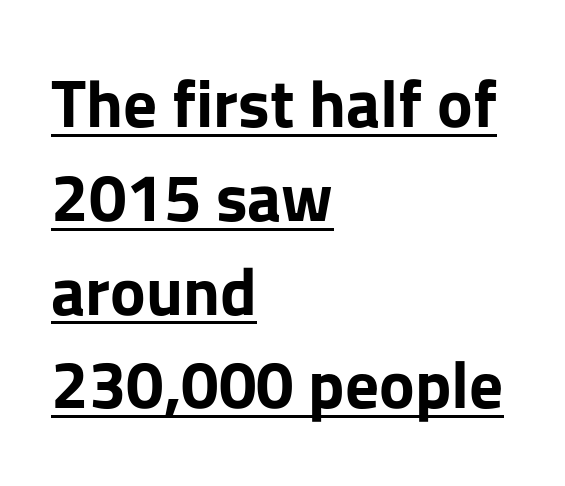
{"serif": "no", "italic": "no", "bold": "yes", "weight": "bold", "width": "normal", "stroke_contrast": "low", "x_height": "medium", "monospaced": "no", "underline": "yes", "align": "left", "line_spacing": "normal", "line_spacing_ratio": 1.4, "letter_spacing": "normal", "letter_spacing_em": 0.0, "glyph_px": 67}
